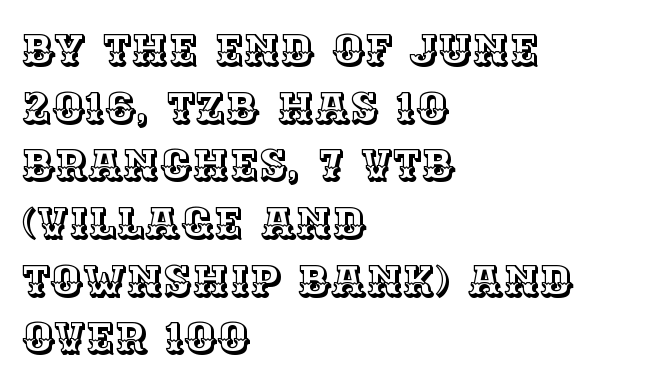
Q: Is the text italic (slanted)? A: No, it is upright.
Q: Is the text underlined? A: No.
Q: How is the paragraph aligned? A: Left-aligned.
Q: Is the spacing between letters normal or unusually wide? A: Normal.
Q: Is the spacing between lines tight, normal or loose? A: Normal.
Q: Width (condensed, normal, or wide)? A: Normal.
Q: x-height? A: Large.
Q: Monospaced? A: No.
